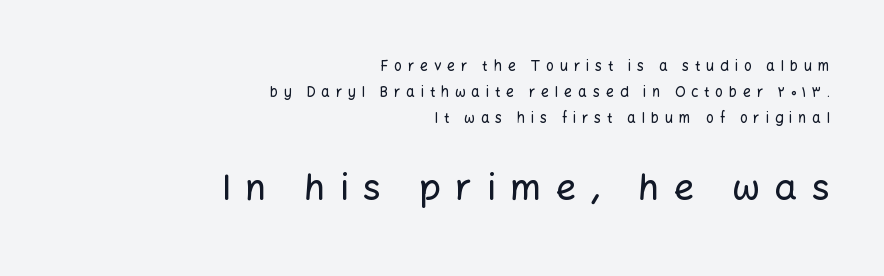
The image shows 36 px sans-serif type, upright; set right-aligned, line spacing 1.84x, unusually wide letter spacing (+0.41 em), not underlined; the second (bottom) block is 2.57x larger; low stroke contrast and a medium x-height.
